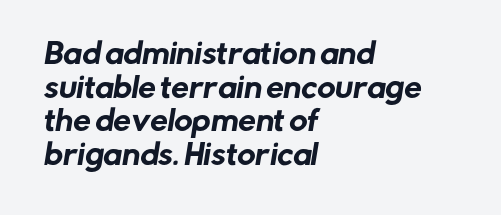
The text block is weighted toward the left margin, trailing off unevenly rightward. Examine the stroke ends and you'll find no serifs. The specimen omits any rule beneath the text block's lines. There is no visible air inserted between adjacent glyphs. The face used here is proportionally spaced, like ordinary book or web type.
